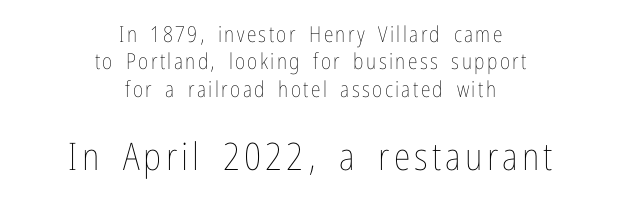
The image shows 38 px thin, condensed type, upright; set centered, line spacing 1.24x, not underlined; the second (bottom) block is 1.73x larger; low stroke contrast and a medium x-height.
